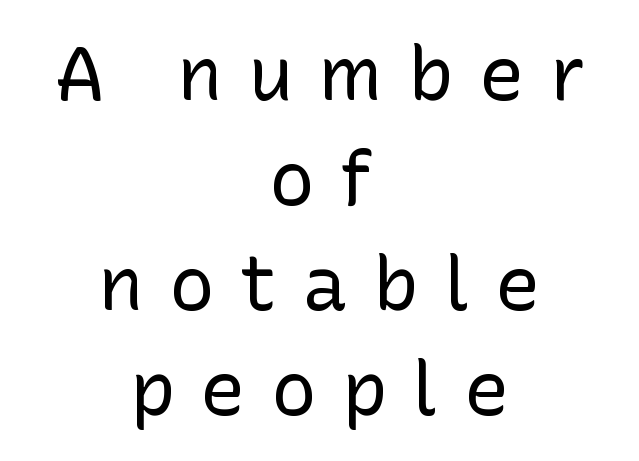
{"serif": "no", "italic": "no", "bold": "no", "weight": "regular", "width": "normal", "stroke_contrast": "low", "x_height": "medium", "monospaced": "no", "underline": "no", "align": "center", "line_spacing": "normal", "line_spacing_ratio": 1.38, "letter_spacing": "wide", "letter_spacing_em": 0.33, "glyph_px": 76}
